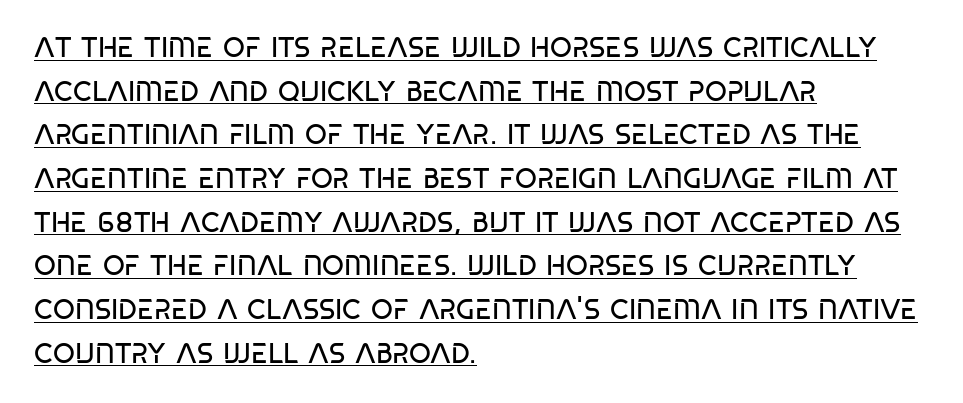
{"serif": "no", "italic": "no", "bold": "no", "weight": "regular", "width": "condensed", "stroke_contrast": "low", "x_height": "large", "monospaced": "no", "underline": "yes", "align": "left", "line_spacing": "normal", "line_spacing_ratio": 1.56, "letter_spacing": "normal", "letter_spacing_em": 0.0, "glyph_px": 28}
